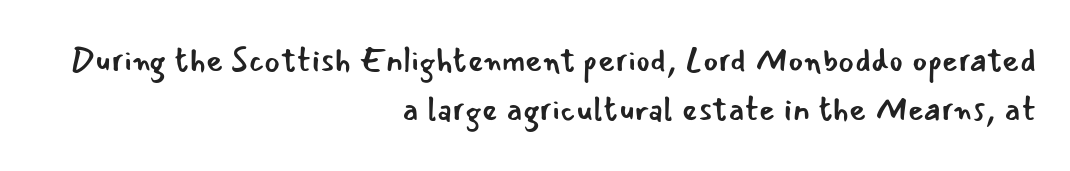
Italic? Not at all — the glyphs are vertical. These lines are rendered in a variable-pitch font. Think standard paragraph weight, or any step lighter than that. Regarding leading, the lines here are spaced in the standard way. Compared with typical body copy, the letter spacing here is the same.
